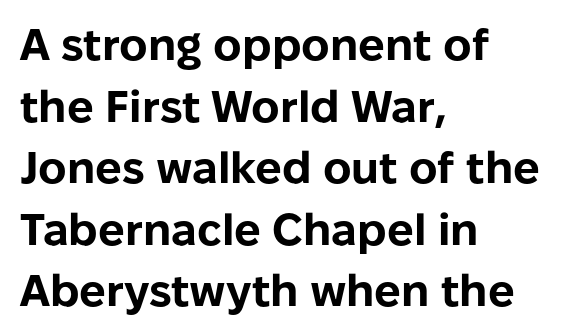
{"serif": "no", "italic": "no", "bold": "yes", "weight": "bold", "width": "normal", "stroke_contrast": "low", "x_height": "medium", "monospaced": "no", "underline": "no", "align": "left", "line_spacing": "normal", "line_spacing_ratio": 1.4, "letter_spacing": "normal", "letter_spacing_em": 0.0, "glyph_px": 44}
